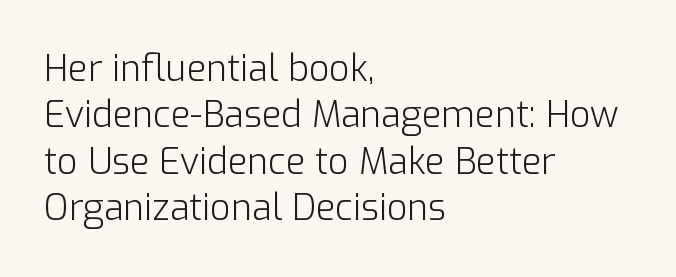
Honestly, the letter spacing is just normal — you wouldn't notice it. The characters are drawn with everyday or finer stroke widths. The line-height multiplier appears to be the usual default. Plain, unruled lines of type. Varying glyph widths throughout — classic text-font behaviour.
